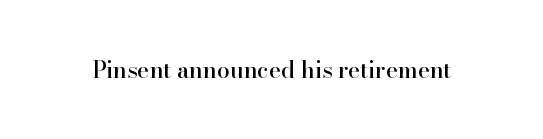
The image shows 23 px text type, upright; set normal letter spacing, not underlined.
